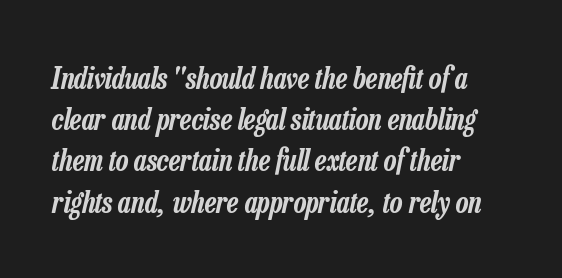
The image shows 29 px condensed type, italic (leaning right); set left-aligned, normal line spacing (1.42x), normal letter spacing, not underlined; low stroke contrast and a medium x-height.
